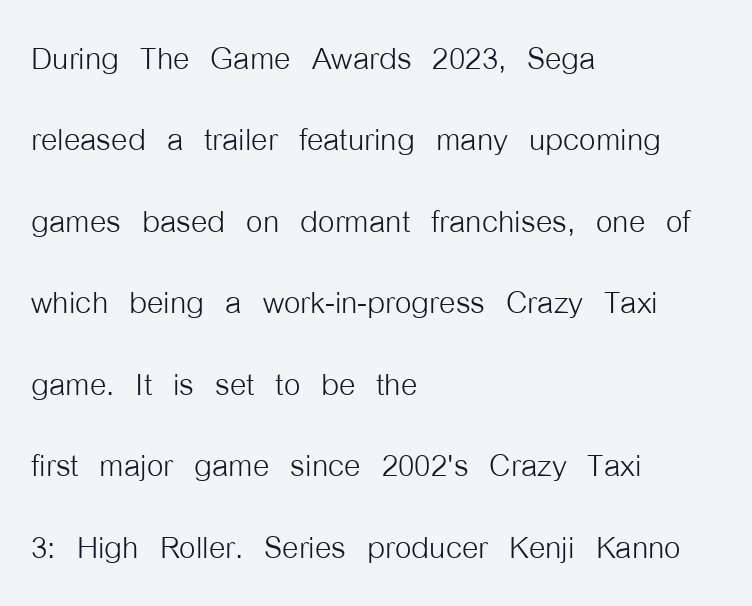
{"serif": "no", "italic": "no", "bold": "no", "weight": "light", "width": "condensed", "stroke_contrast": "low", "x_height": "medium", "monospaced": "no", "underline": "no", "align": "left", "line_spacing": "loose", "line_spacing_ratio": 1.94, "letter_spacing": "normal", "letter_spacing_em": 0.0, "glyph_px": 42}
